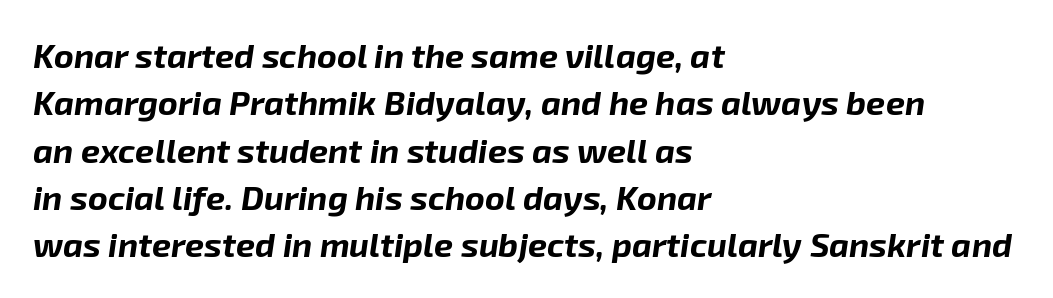
The image shows 34 px bold type, italic (leaning right); set left-aligned, normal line spacing (1.39x), normal letter spacing, not underlined; low stroke contrast and a medium x-height.
